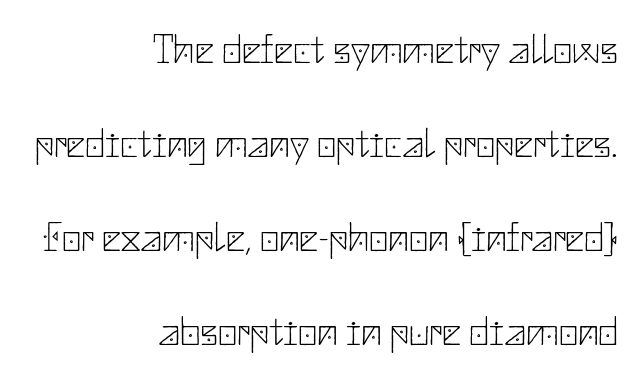
Stroke thickness stays within the range of a standard reading face or lighter. Line ends are locked; line starts wander. Nope, no serifs anywhere on these letters. Words float on clear page, feet unadorned. The vertical gap from one line to the next is large.
